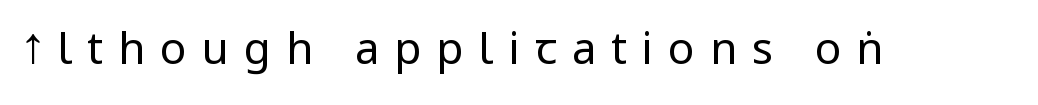
Tall strokes in this sample are plumb rather than angled. The strokes are not fattened; the text isn't bold. The strip under each line holds only bare page. Someone cranked the tracking dial way up on this one. This rendering employs a face without finishing strokes, i.e., a sans-serif.
